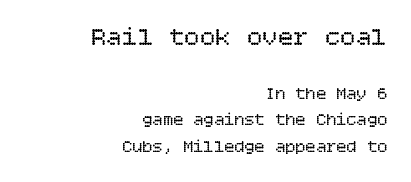
Q: Is the text bold? A: No.
Q: Is the text italic (slanted)? A: No, it is upright.
Q: Is the text underlined? A: No.
Q: How is the paragraph aligned? A: Right-aligned.
Q: Is the spacing between letters normal or unusually wide? A: Normal.
Q: Is the spacing between lines tight, normal or loose? A: Normal.
Q: Which block of text is set in a larger size, the first (top) or the second (bottom)? A: The first (top) one.
